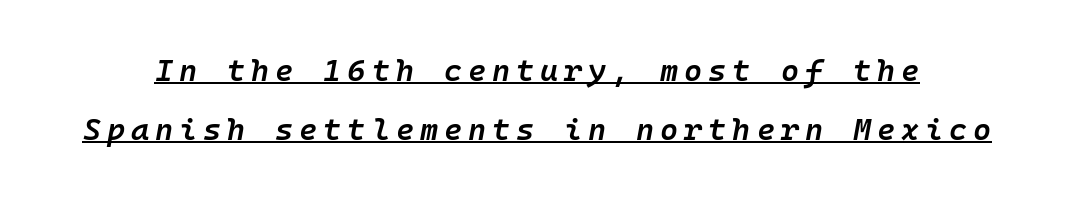
Monospaced: the letters line up in strict vertical columns. Bold? Not quite — semibold, heavier than regular but stopping short. Leading: increased. Notice how the stems are inclined rather than vertical — that's the hallmark of italics. These characters rest on top of a visible drawn line.
